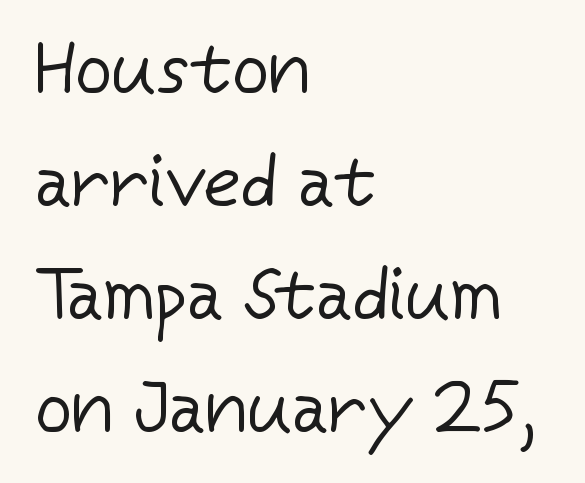
To sum up the face: it is a sans, with no serifs. Heft: none added — not bold. You could call the tracking neutral — neither tight nor loose. You can tell it's not italic because the verticals are truly vertical. The gap between lines stays unmarked. A student would call this left alignment; a typographer would say flush left, rag right.
